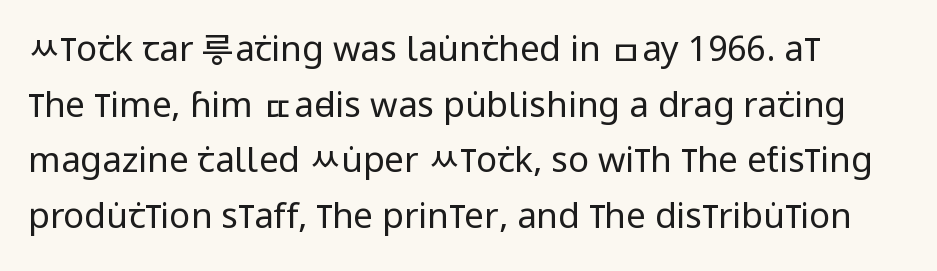
The image shows 35 px regular-weight, condensed sans-serif type, upright; set left-aligned, normal line spacing (1.59x), normal letter spacing, not underlined; low stroke contrast and a large x-height.
